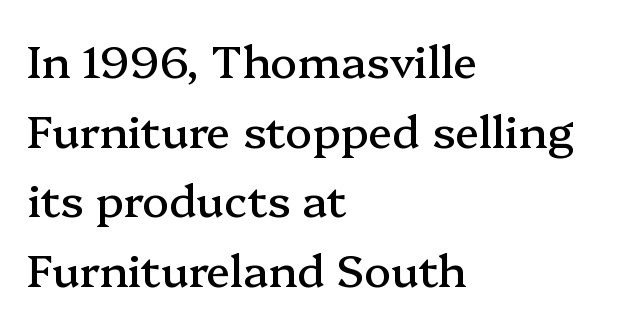
These lines are composed in type with serifs. The letters stand straight up with perfectly vertical stems. Underline: absent. Layout note: lines flush left. Students, observe: this is what conventionally led text looks like. The rendering keeps characters at their native spacing.
